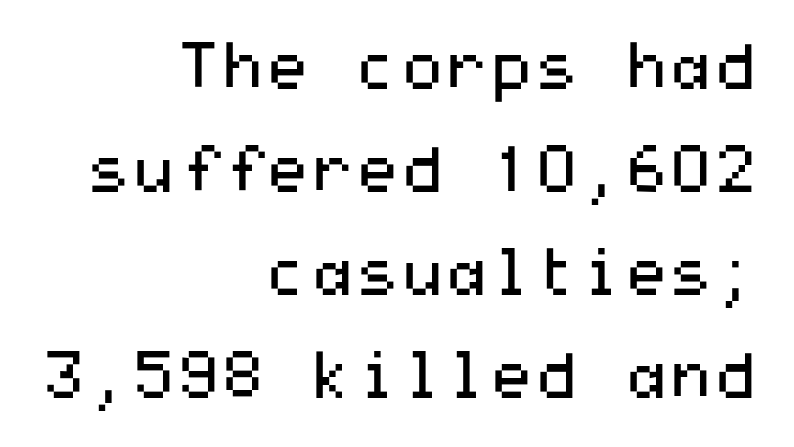
Q: Is the text bold? A: No.
Q: Is the text italic (slanted)? A: No, it is upright.
Q: Is the typeface a serif or a sans-serif typeface? A: Sans-serif.
Q: Is the text underlined? A: No.
Q: How is the paragraph aligned? A: Right-aligned.
Q: Is the spacing between letters normal or unusually wide? A: Normal.
Q: Is the spacing between lines tight, normal or loose? A: Normal.
Q: Width (condensed, normal, or wide)? A: Wide.
Q: Stroke contrast? A: Medium.
Q: x-height? A: Medium.
